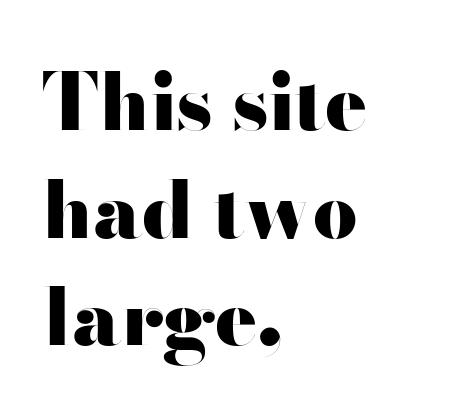
Ordinary non-slanted type is in use. Leading: standard. Think of a printed novel: that variable character pitch is what you see here. This sample is left-justified, so line endings fall wherever the words run out. Decoration check: the copy has no underline.
